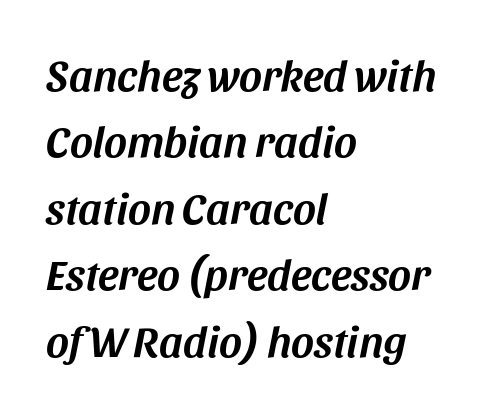
Q: Is the text italic (slanted)? A: Yes, it leans right by about 11 degrees.
Q: Is the text underlined? A: No.
Q: How is the paragraph aligned? A: Left-aligned.
Q: Is the spacing between letters normal or unusually wide? A: Normal.
Q: Is the spacing between lines tight, normal or loose? A: Normal.
Q: Width (condensed, normal, or wide)? A: Normal.
Q: Stroke contrast? A: Medium.
Q: x-height? A: Large.
Q: Monospaced? A: No.
